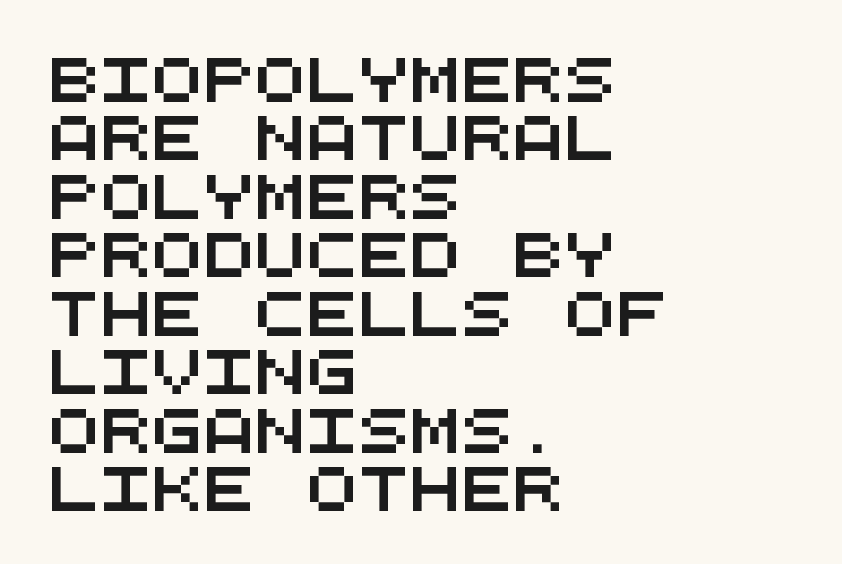
Do the characters align in a grid? Yes, the font is monospaced. The lines are quadded left. Here the glyphs are tracked normally, forming tight word shapes. The typeface chosen for these lines omits serifs.
